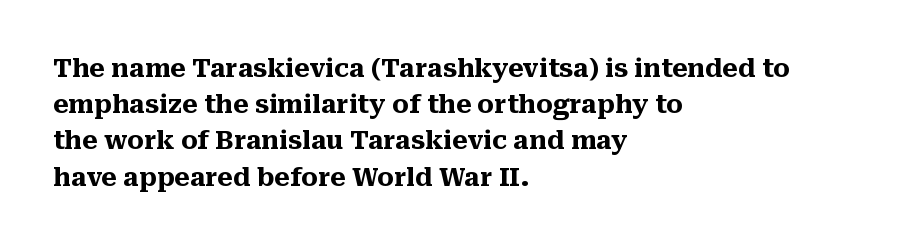
{"italic": "no", "bold": "yes", "underline": "no", "align": "left", "line_spacing": "normal", "line_spacing_ratio": 1.45, "letter_spacing": "normal", "letter_spacing_em": 0.0, "glyph_px": 25}
